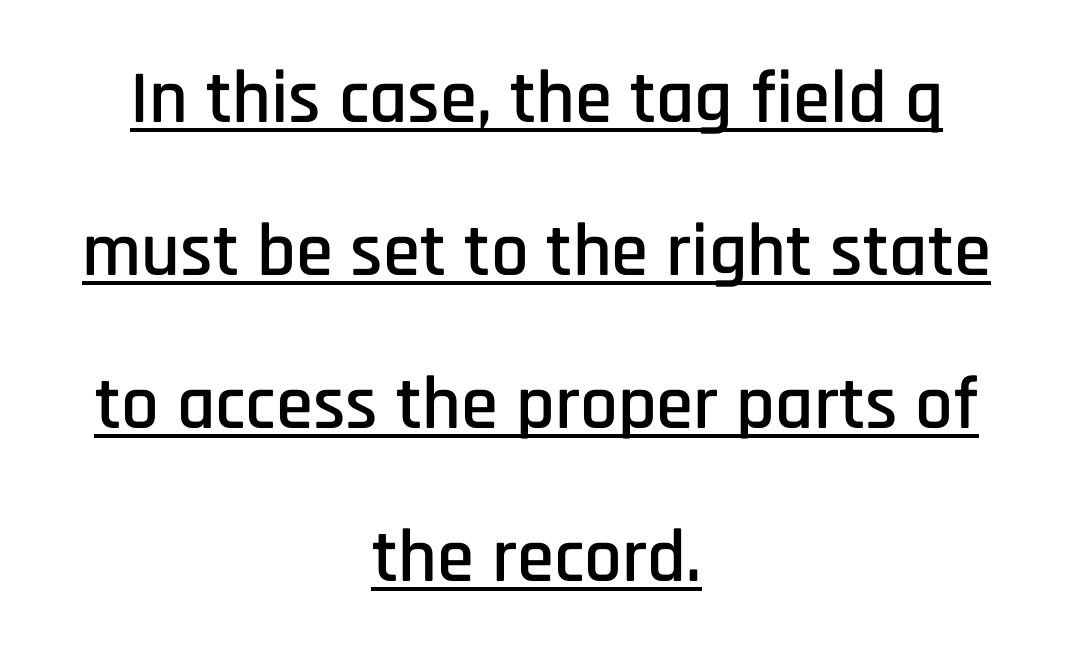
The image shows 75 px condensed sans-serif type, upright; set centered, loose line spacing (2.04x), normal letter spacing, underlined; low stroke contrast and a large x-height.
